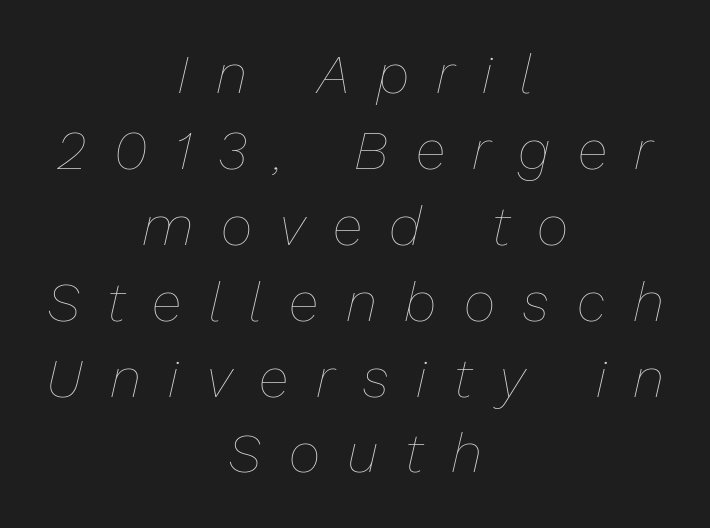
{"italic": "yes", "lean": "right", "slant_degrees": 13, "bold": "no", "weight": "thin", "width": "normal", "stroke_contrast": "low", "x_height": "medium", "monospaced": "no", "underline": "no", "align": "center", "line_spacing": "normal", "line_spacing_ratio": 1.38, "letter_spacing": "wide", "letter_spacing_em": 0.5, "glyph_px": 55}
